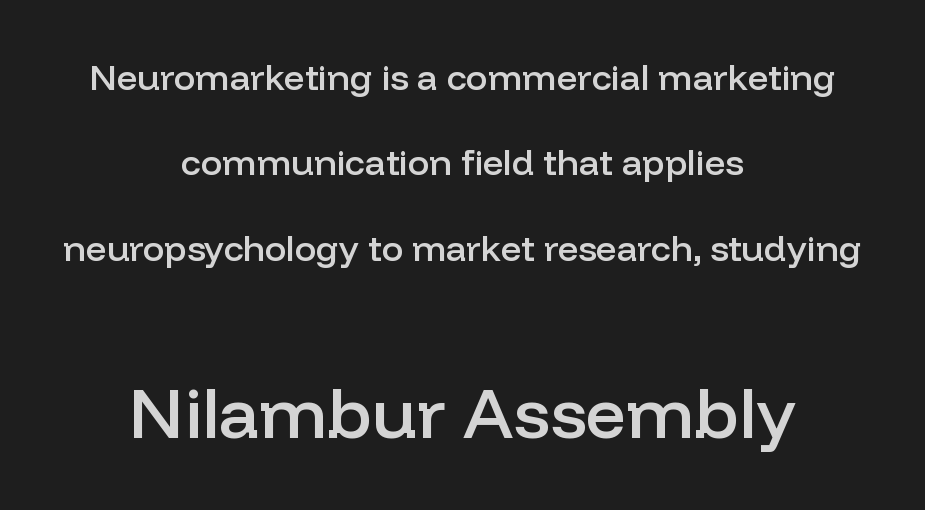
The image shows 71 px semibold sans-serif type, upright; set centered, loose line spacing (2.37x), normal letter spacing, not underlined; the second (bottom) block is 1.97x larger; low stroke contrast and a medium x-height.
